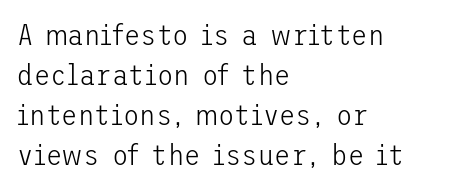
{"serif": "no", "italic": "no", "bold": "no", "weight": "light", "width": "normal", "stroke_contrast": "low", "x_height": "medium", "underline": "no", "align": "left", "line_spacing": "normal", "line_spacing_ratio": 1.33, "letter_spacing": "normal", "letter_spacing_em": 0.0, "glyph_px": 30}
